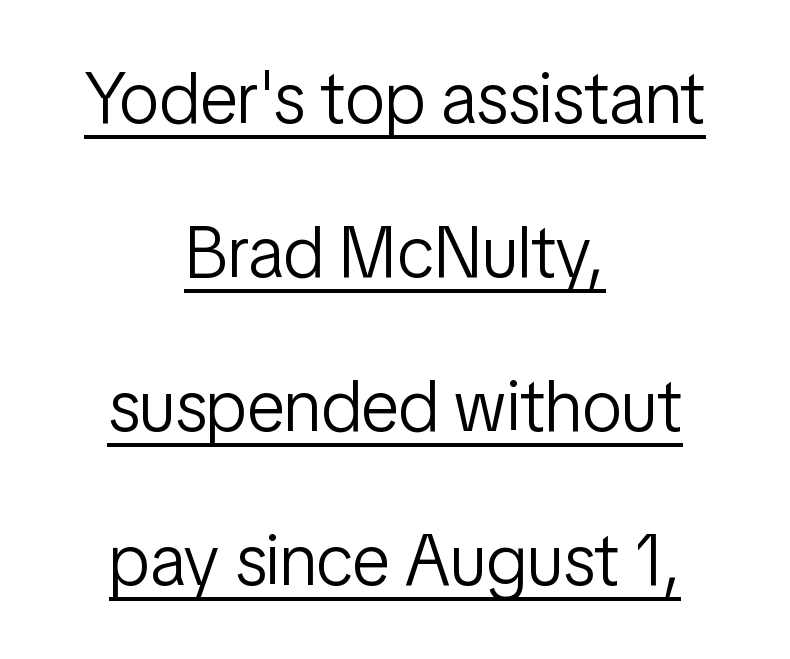
Q: Is the text bold? A: No.
Q: Is the text italic (slanted)? A: No, it is upright.
Q: Is the typeface a serif or a sans-serif typeface? A: Sans-serif.
Q: Is the text underlined? A: Yes.
Q: How is the paragraph aligned? A: Centered.
Q: Is the spacing between letters normal or unusually wide? A: Normal.
Q: Is the spacing between lines tight, normal or loose? A: Loose.
Q: Width (condensed, normal, or wide)? A: Condensed.
Q: Stroke contrast? A: Low.
Q: x-height? A: Medium.
Q: Monospaced? A: No.
